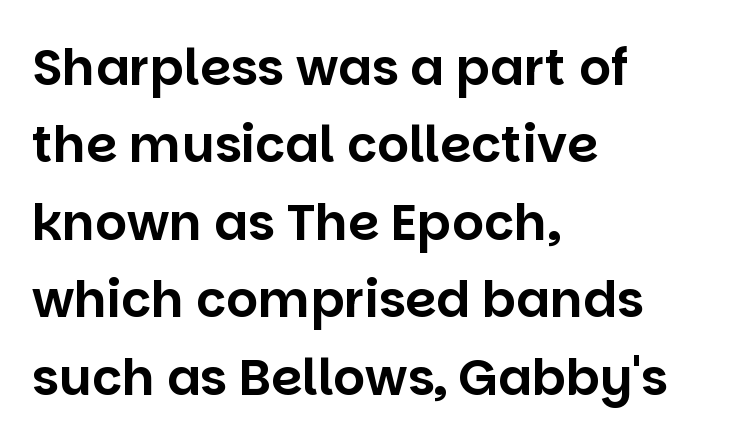
Descenders hang freely into open space. There is no visible air inserted between adjacent glyphs. The lettering stays uniformly vertical, giving the passage a roman look. The rag falls on the right side of this text block. Look at the bottom of the vertical strokes: they stop flat, with no serifs. Whoever set this chose a conventional vertical rhythm.
